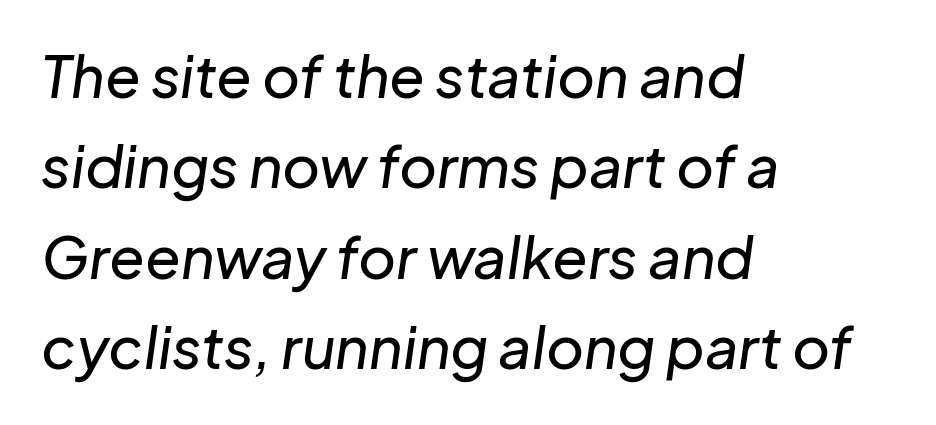
Looks like regular typesetting: each glyph gets only the width it needs. The paragraph has a hard left edge and a soft right edge. Interline gaps are of average width in this sample. The specimen omits any rule beneath the text block's lines.
